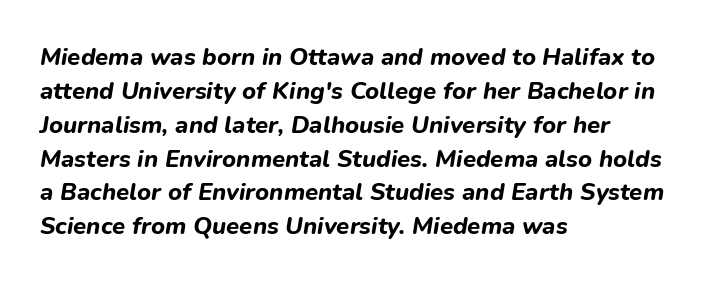
Q: Is the text bold? A: Yes.
Q: Is the text italic (slanted)? A: Yes, it leans right by about 9 degrees.
Q: Is the text underlined? A: No.
Q: How is the paragraph aligned? A: Left-aligned.
Q: Is the spacing between letters normal or unusually wide? A: Normal.
Q: Is the spacing between lines tight, normal or loose? A: Normal.
